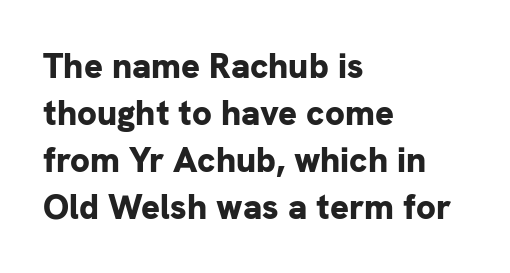
Q: Is the text bold? A: Yes.
Q: Is the text italic (slanted)? A: No, it is upright.
Q: Is the typeface a serif or a sans-serif typeface? A: Sans-serif.
Q: Is the text underlined? A: No.
Q: How is the paragraph aligned? A: Left-aligned.
Q: Is the spacing between letters normal or unusually wide? A: Normal.
Q: Is the spacing between lines tight, normal or loose? A: Normal.
Q: Width (condensed, normal, or wide)? A: Normal.
Q: Stroke contrast? A: Low.
Q: x-height? A: Medium.
Q: Monospaced? A: No.
